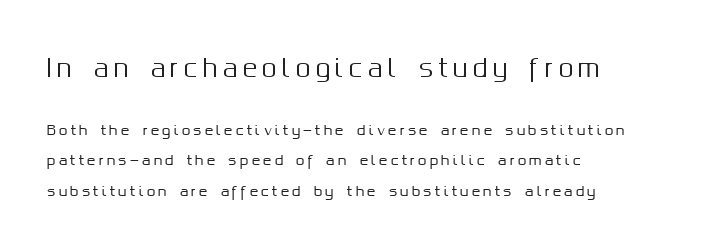
Q: Is the text italic (slanted)? A: No, it is upright.
Q: Is the text underlined? A: No.
Q: How is the paragraph aligned? A: Left-aligned.
Q: Is the spacing between letters normal or unusually wide? A: Unusually wide.
Q: Is the spacing between lines tight, normal or loose? A: Loose.
Q: Which block of text is set in a larger size, the first (top) or the second (bottom)? A: The first (top) one.
